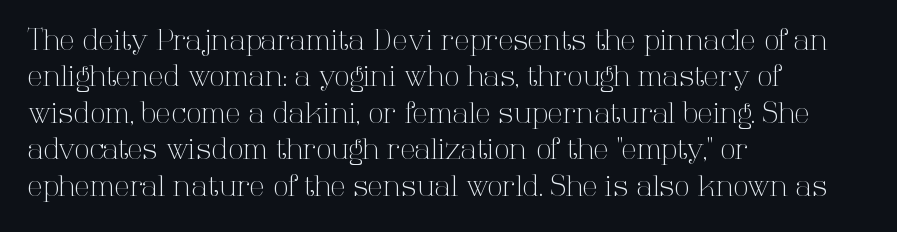
{"serif": "yes", "italic": "no", "bold": "no", "weight": "light", "width": "normal", "stroke_contrast": "high", "x_height": "medium", "monospaced": "no", "underline": "no", "align": "left", "line_spacing": "normal", "line_spacing_ratio": 1.3, "letter_spacing": "normal", "letter_spacing_em": 0.0, "glyph_px": 28}
